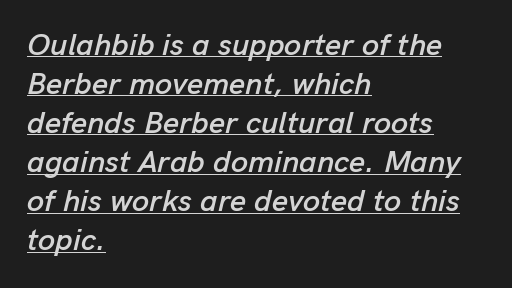
Q: Is the text italic (slanted)? A: Yes, it leans right by about 13 degrees.
Q: Is the text underlined? A: Yes.
Q: How is the paragraph aligned? A: Left-aligned.
Q: Is the spacing between letters normal or unusually wide? A: Normal.
Q: Is the spacing between lines tight, normal or loose? A: Normal.
Q: Width (condensed, normal, or wide)? A: Normal.
Q: Stroke contrast? A: Low.
Q: x-height? A: Medium.
Q: Monospaced? A: No.
